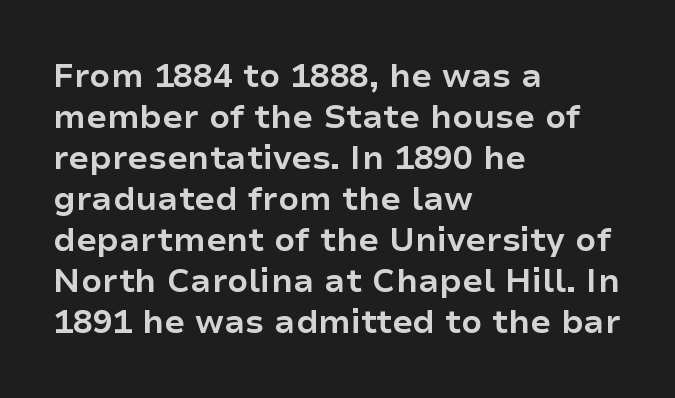
{"serif": "no", "italic": "no", "bold": "yes", "weight": "bold", "width": "normal", "stroke_contrast": "low", "x_height": "medium", "monospaced": "no", "underline": "no", "align": "left", "line_spacing_ratio": 1.24, "letter_spacing": "normal", "letter_spacing_em": 0.0, "glyph_px": 33}
